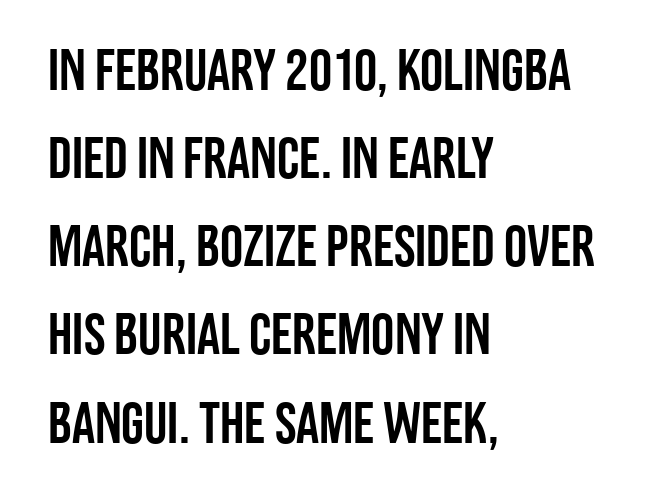
The image shows 58 px condensed sans-serif type, upright; set left-aligned, normal line spacing (1.52x), normal letter spacing, not underlined; low stroke contrast and a large x-height.
